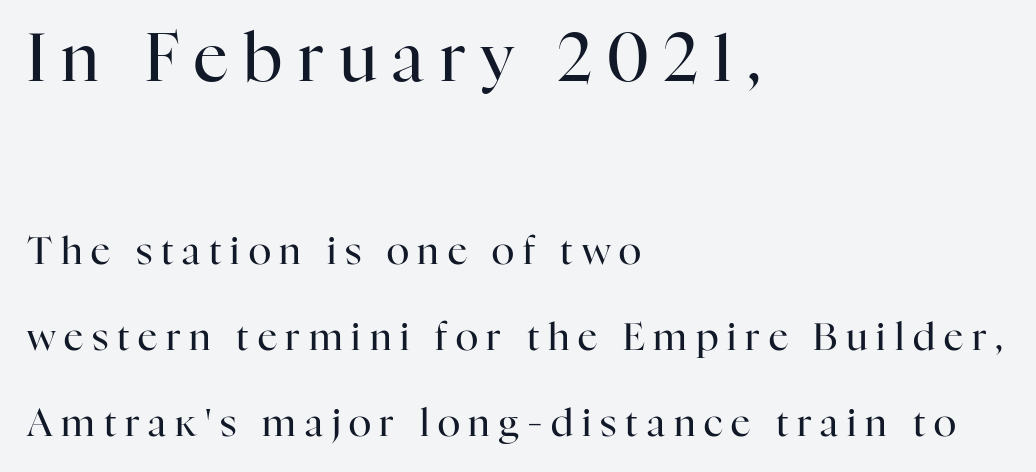
In CSS terms this would be text-align: left. This block would shrink considerably if given ordinary leading; it's expanded now. Letter spacing: wide. Stroke terminals: seriffed.
